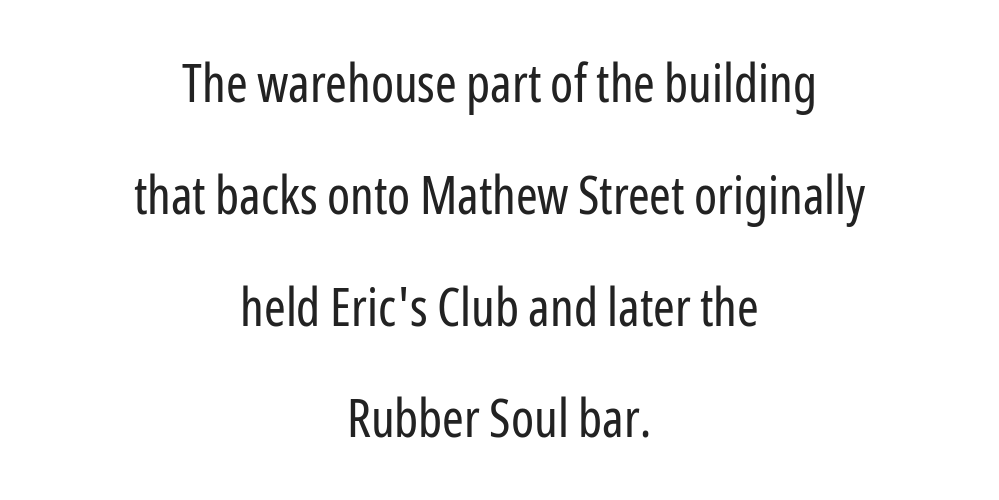
Q: Is the text bold? A: No.
Q: Is the text italic (slanted)? A: No, it is upright.
Q: Is the typeface a serif or a sans-serif typeface? A: Sans-serif.
Q: Is the text underlined? A: No.
Q: How is the paragraph aligned? A: Centered.
Q: Is the spacing between letters normal or unusually wide? A: Normal.
Q: Is the spacing between lines tight, normal or loose? A: Loose.
Q: Width (condensed, normal, or wide)? A: Condensed.
Q: Stroke contrast? A: Low.
Q: x-height? A: Medium.
Q: Monospaced? A: No.
